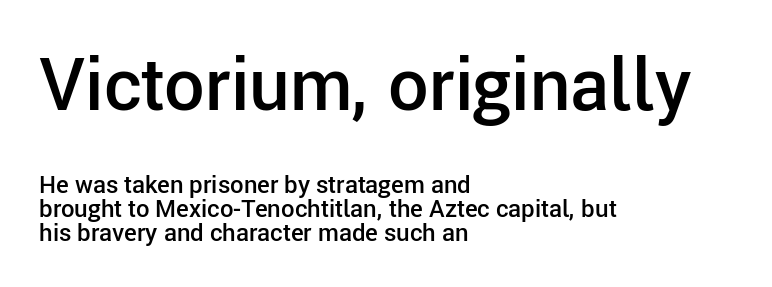
{"serif": "no", "italic": "no", "bold": "semi", "weight": "semibold", "width": "normal", "stroke_contrast": "low", "x_height": "medium", "monospaced": "no", "underline": "no", "align": "left", "line_spacing": "tight", "line_spacing_ratio": 1.0, "letter_spacing": "normal", "letter_spacing_em": 0.0, "larger_block": "first", "size_ratio": 3.0, "glyph_px": 72}
